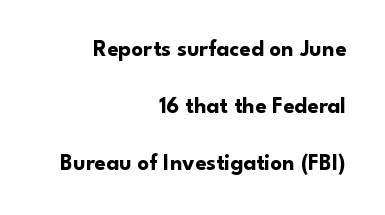
Q: Is the text bold? A: Yes.
Q: Is the text italic (slanted)? A: No, it is upright.
Q: Is the text underlined? A: No.
Q: How is the paragraph aligned? A: Right-aligned.
Q: Is the spacing between letters normal or unusually wide? A: Normal.
Q: Is the spacing between lines tight, normal or loose? A: Loose.
